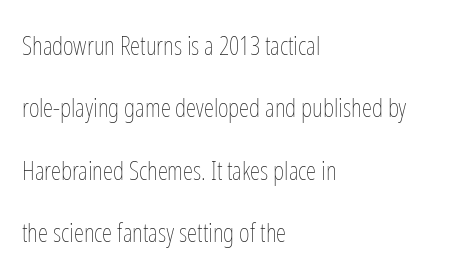
{"italic": "no", "bold": "no", "underline": "no", "align": "left", "line_spacing": "loose", "line_spacing_ratio": 2.4, "letter_spacing": "normal", "letter_spacing_em": 0.0, "glyph_px": 26}
